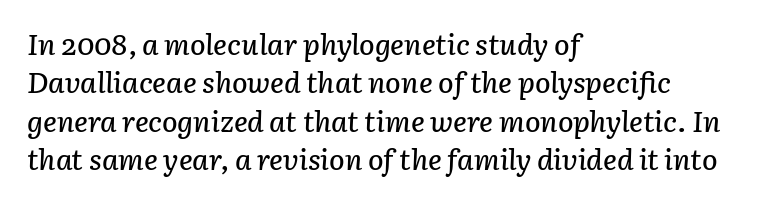
Honestly, there is no underline to notice here at all. This sample keeps an unexceptional amount of space between lines. Here the designer chose a conventional face with non-uniform glyph widths. Tracking here is standard; glyphs follow each other at the usual distance. Italic? Definitely — the glyphs are oblique. Horizontally, the lines are justified to the leading edge only.
